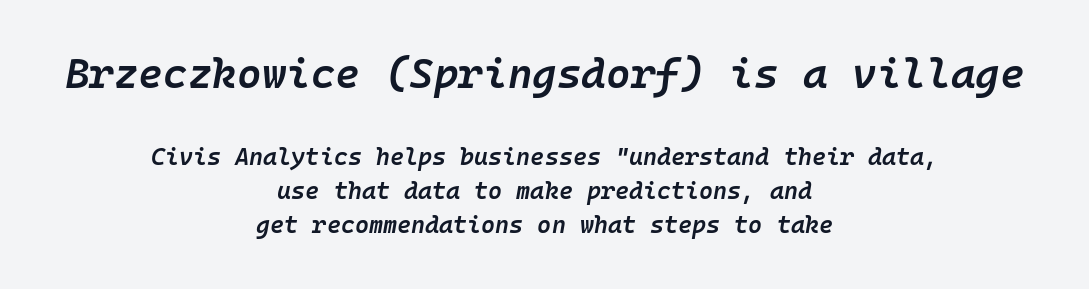
{"italic": "yes", "lean": "right", "slant_degrees": 10, "bold": "semi", "weight": "semibold", "width": "normal", "stroke_contrast": "low", "x_height": "medium", "monospaced": "yes", "underline": "no", "align": "center", "line_spacing": "normal", "line_spacing_ratio": 1.42, "letter_spacing": "normal", "letter_spacing_em": 0.0, "larger_block": "first", "size_ratio": 1.75, "glyph_px": 42}
